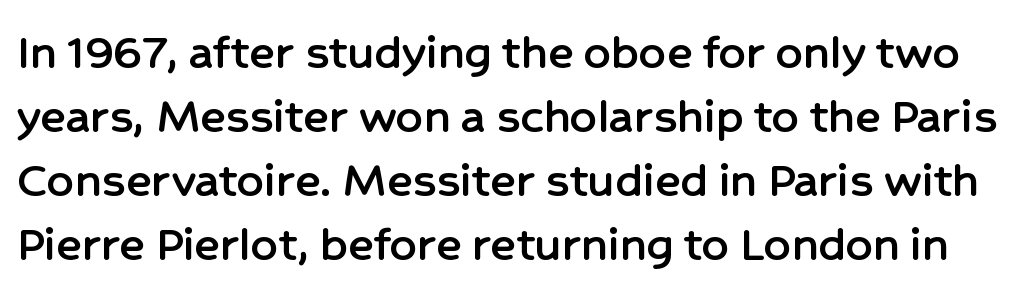
Q: Is the text italic (slanted)? A: No, it is upright.
Q: Is the typeface a serif or a sans-serif typeface? A: Sans-serif.
Q: Is the text underlined? A: No.
Q: Is the spacing between letters normal or unusually wide? A: Normal.
Q: Width (condensed, normal, or wide)? A: Normal.
Q: Stroke contrast? A: Low.
Q: x-height? A: Medium.
Q: Monospaced? A: No.
